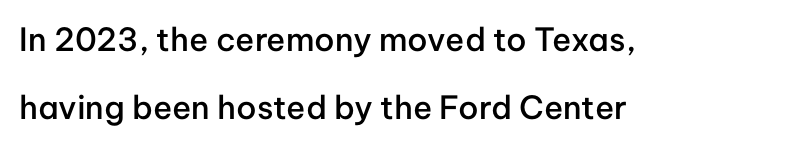
{"serif": "no", "italic": "no", "bold": "semi", "weight": "semibold", "width": "normal", "stroke_contrast": "low", "x_height": "medium", "monospaced": "no", "underline": "no", "align": "left", "line_spacing": "loose", "line_spacing_ratio": 2.11, "letter_spacing": "normal", "letter_spacing_em": 0.0, "glyph_px": 32}
